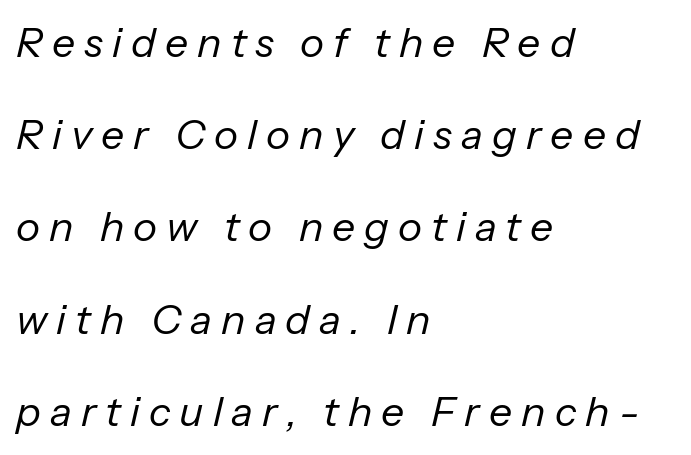
The image shows 41 px regular-weight type, italic (leaning right); set left-aligned, loose line spacing (2.25x), unusually wide letter spacing (+0.22 em), not underlined; low stroke contrast and a medium x-height.
